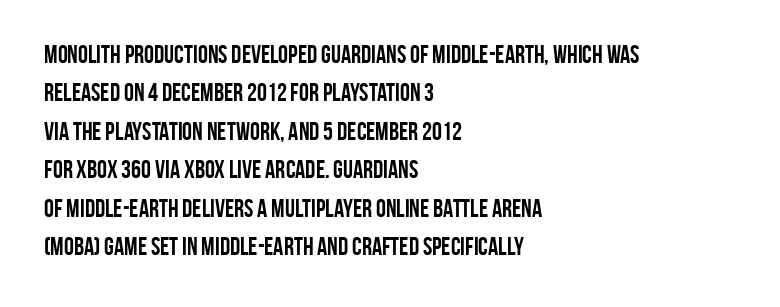
Q: Is the text bold? A: Yes.
Q: Is the text italic (slanted)? A: No, it is upright.
Q: Is the text underlined? A: No.
Q: How is the paragraph aligned? A: Left-aligned.
Q: Is the spacing between letters normal or unusually wide? A: Normal.
Q: Is the spacing between lines tight, normal or loose? A: Normal.
